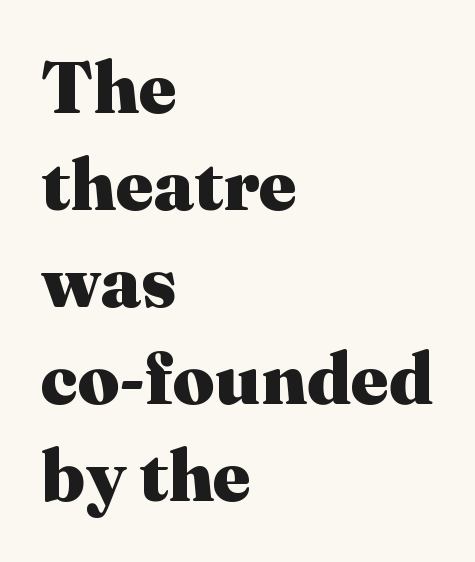
{"serif": "yes", "italic": "no", "bold": "yes", "weight": "heavy", "width": "normal", "stroke_contrast": "medium", "x_height": "medium", "monospaced": "no", "underline": "no", "align": "left", "line_spacing": "normal", "line_spacing_ratio": 1.33, "letter_spacing": "normal", "letter_spacing_em": 0.0, "glyph_px": 73}
